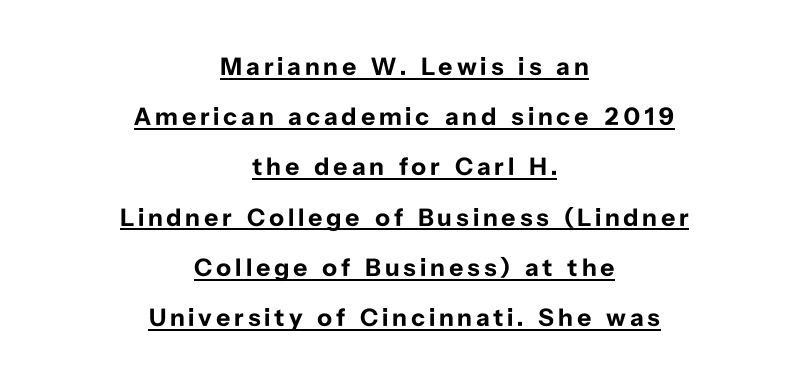
The image shows 25 px bold type, upright; set centered, loose line spacing (2.01x), underlined.
